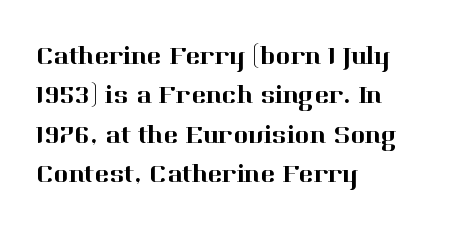
{"italic": "no", "underline": "no", "align": "left", "line_spacing": "normal", "line_spacing_ratio": 1.58, "letter_spacing": "normal", "letter_spacing_em": 0.0, "glyph_px": 25}
